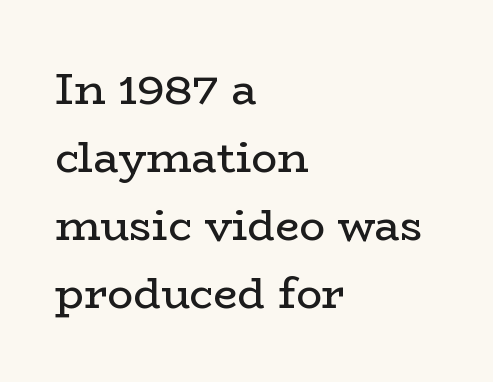
Q: Is the text bold? A: No.
Q: Is the text italic (slanted)? A: No, it is upright.
Q: Is the typeface a serif or a sans-serif typeface? A: Serif.
Q: Is the text underlined? A: No.
Q: How is the paragraph aligned? A: Left-aligned.
Q: Is the spacing between letters normal or unusually wide? A: Normal.
Q: Is the spacing between lines tight, normal or loose? A: Normal.
Q: Width (condensed, normal, or wide)? A: Wide.
Q: Stroke contrast? A: Low.
Q: x-height? A: Medium.
Q: Monospaced? A: No.
